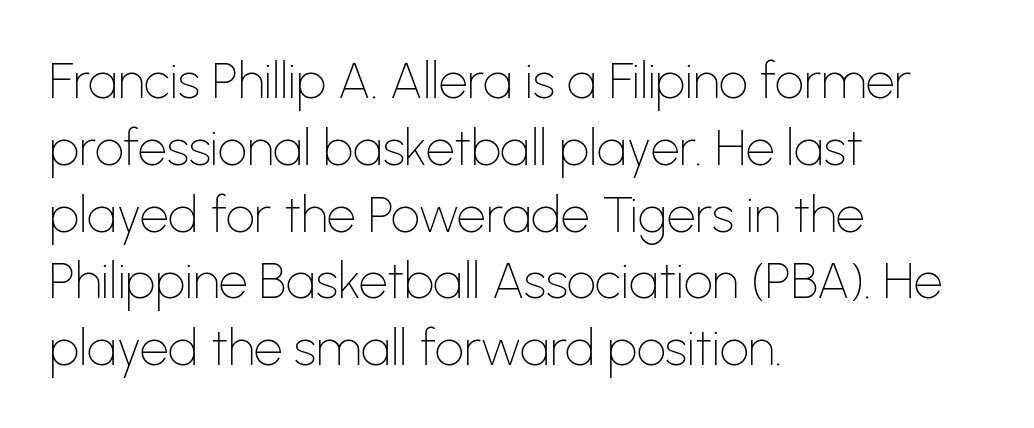
The image shows 51 px thin sans-serif type, upright; set left-aligned, normal line spacing (1.31x), normal letter spacing, not underlined; low stroke contrast and a medium x-height.
